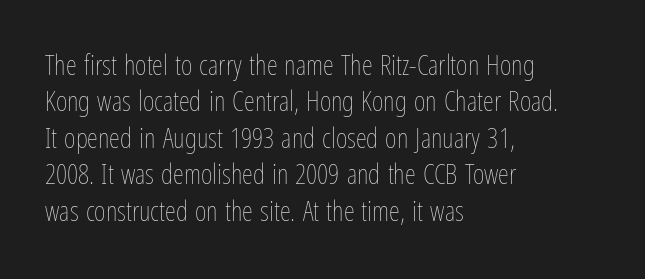
Q: Is the text bold? A: No.
Q: Is the text italic (slanted)? A: No, it is upright.
Q: Is the text underlined? A: No.
Q: How is the paragraph aligned? A: Left-aligned.
Q: Is the spacing between letters normal or unusually wide? A: Normal.
Q: Is the spacing between lines tight, normal or loose? A: Normal.
Q: Width (condensed, normal, or wide)? A: Condensed.
Q: Stroke contrast? A: Low.
Q: x-height? A: Medium.
Q: Monospaced? A: No.
